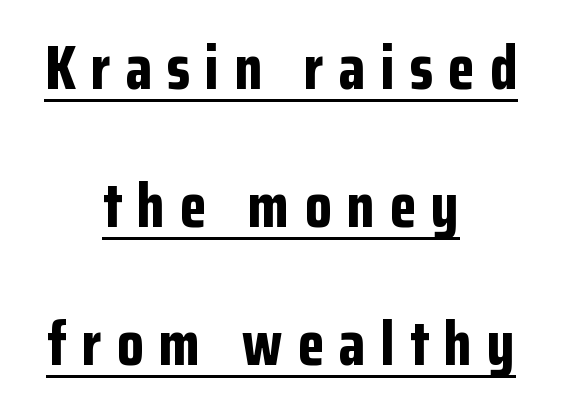
{"serif": "no", "italic": "no", "bold": "yes", "weight": "bold", "width": "condensed", "stroke_contrast": "low", "x_height": "medium", "monospaced": "no", "underline": "yes", "align": "center", "line_spacing": "loose", "line_spacing_ratio": 2.26, "letter_spacing": "wide", "letter_spacing_em": 0.25, "glyph_px": 61}
